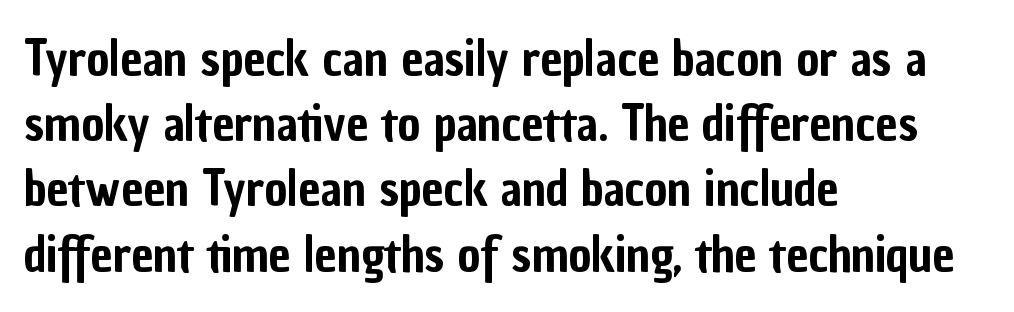
The image shows 49 px condensed sans-serif type, upright; set left-aligned, normal line spacing (1.33x), normal letter spacing, not underlined; low stroke contrast and a medium x-height.
